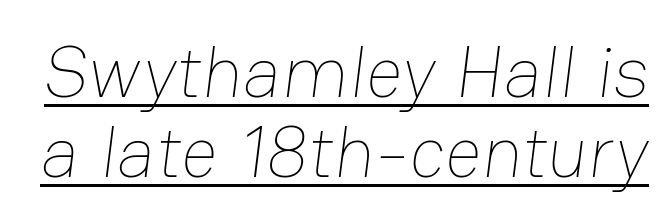
The designer dialed line spacing down below the default. Like a heading marked for emphasis, these lines bear an underscore. Here the designer chose a conventional face with non-uniform glyph widths. No extra tracking has been applied to these lines. The letterforms sit at book weight or below.
